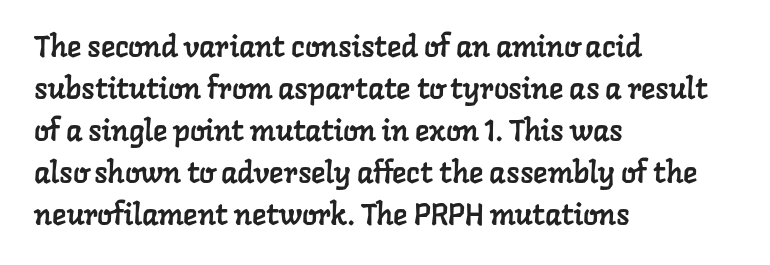
The image shows 30 px serif type; set left-aligned, normal line spacing (1.4x), normal letter spacing, not underlined; low stroke contrast and a medium x-height.
